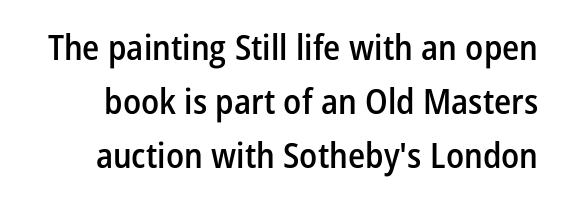
The image shows 35 px semibold, condensed sans-serif type, upright; set normal line spacing (1.55x), normal letter spacing, not underlined; low stroke contrast and a medium x-height.
